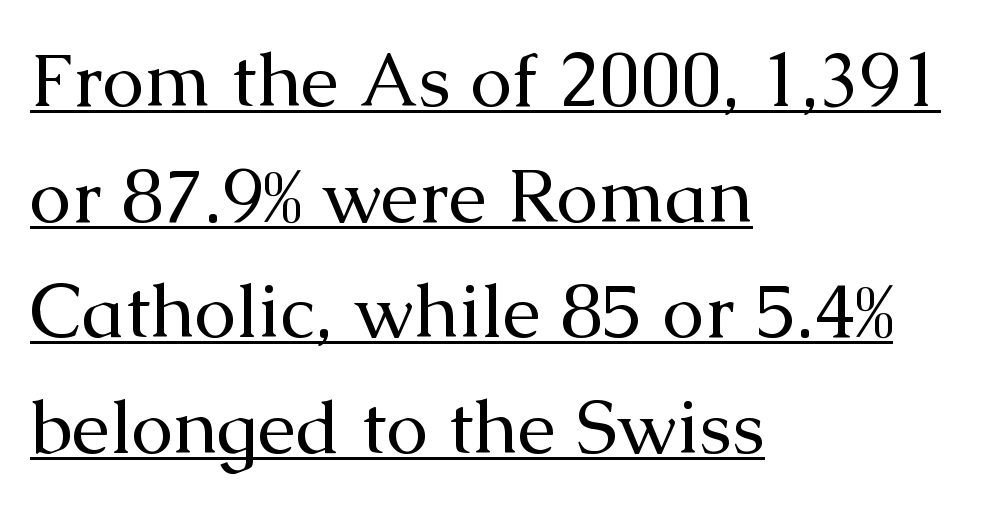
The image shows 76 px regular-weight serif type, upright; set left-aligned, normal line spacing (1.52x), normal letter spacing, underlined; medium stroke contrast and a medium x-height.
